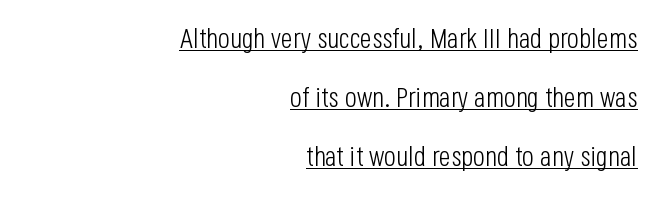
{"serif": "no", "italic": "no", "bold": "no", "weight": "light", "width": "condensed", "stroke_contrast": "low", "x_height": "large", "monospaced": "no", "underline": "yes", "align": "right", "line_spacing": "loose", "line_spacing_ratio": 2.11, "letter_spacing": "normal", "letter_spacing_em": 0.0, "glyph_px": 28}
